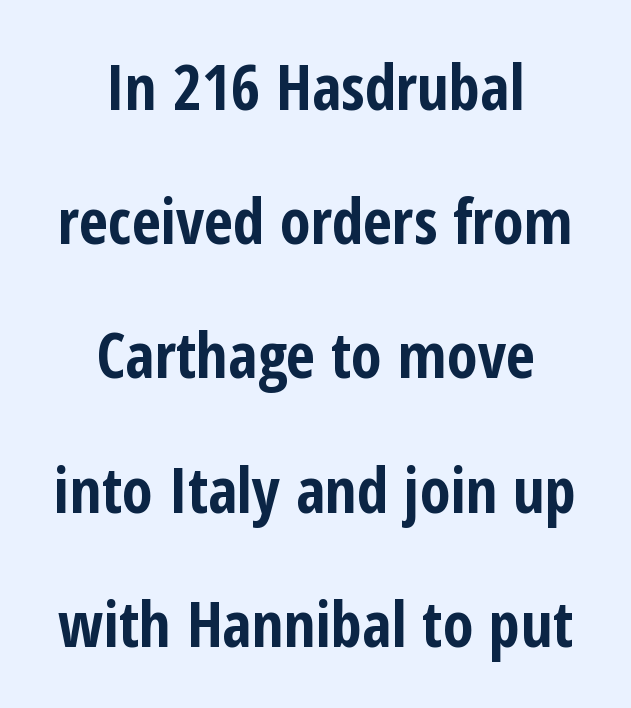
Rule under the text: the space is simply empty. Italic: no, the glyphs are upright roman. Weight check: bold — yes, fully. Standard letterfit; no display-style spreading of the glyphs.
